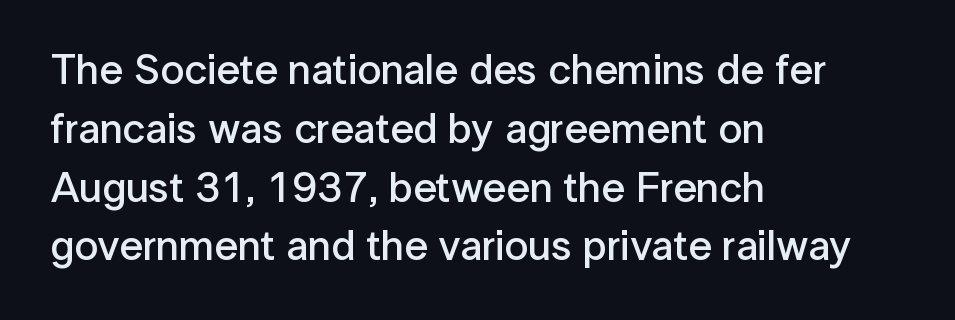
{"serif": "no", "italic": "no", "bold": "semi", "weight": "semibold", "width": "normal", "stroke_contrast": "low", "x_height": "medium", "monospaced": "no", "underline": "no", "align": "left", "line_spacing": "normal", "line_spacing_ratio": 1.4, "letter_spacing": "normal", "letter_spacing_em": 0.0, "glyph_px": 42}
